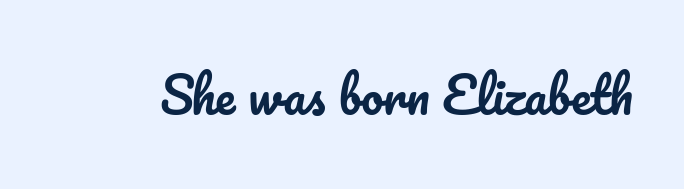
The image shows 49 px text type; set normal letter spacing, not underlined; low stroke contrast and a small x-height.
